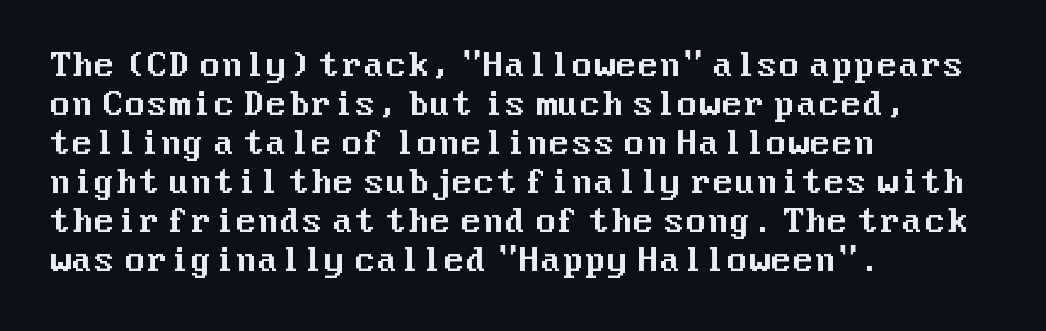
Designer's note — italics off, roman on. The face used here is rendered with its standard letterfit. This rendering employs a face without finishing strokes, i.e., a sans-serif. Layout note: lines flush left. Each row of text sits above clean, open space.
